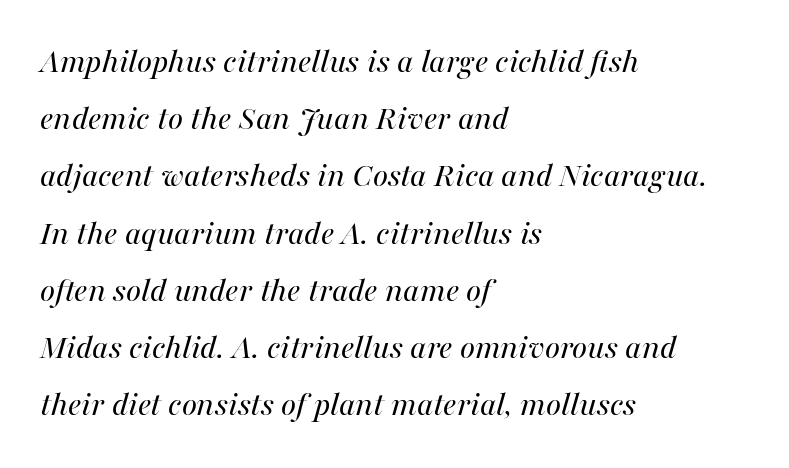
The image shows 36 px regular-weight type, italic (leaning right); set left-aligned, normal line spacing (1.59x), normal letter spacing, not underlined; medium stroke contrast and a medium x-height.
